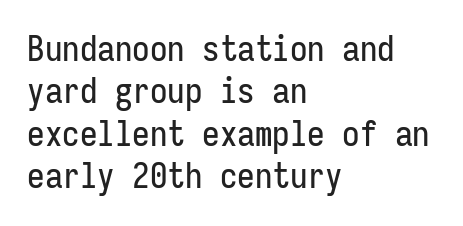
The lines are quadded left. Each row of text sits above clean, open space. Rendered with straight, roman letterforms. Observe the ordinary spacing: letters are neighbours, not strangers. The characters display no serif detailing; their extremities are plain. A typesetter would call this monospace, since all characters share one set width.
